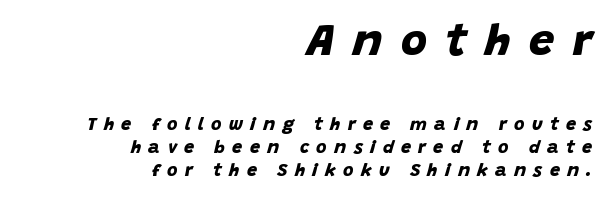
The image shows 45 px bold sans-serif type; set right-aligned, normal line spacing (1.29x), unusually wide letter spacing (+0.41 em), not underlined; the first (top) block is 2.5x larger; low stroke contrast and a large x-height.
